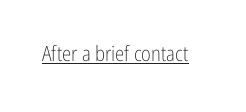
Italic: no, the glyphs are upright roman. You can see a thin bar hugging the bottom of the glyphs. Nothing heavy about these letters — not bold at all. Look at the tracking — it's just the regular setting, nothing added.
